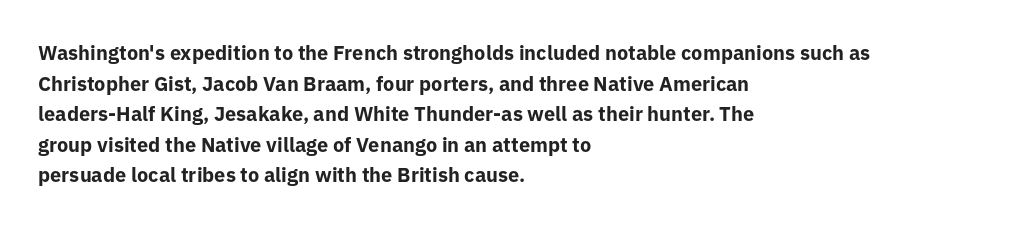
Q: Is the text bold? A: Yes.
Q: Is the text italic (slanted)? A: No, it is upright.
Q: Is the text underlined? A: No.
Q: How is the paragraph aligned? A: Left-aligned.
Q: Is the spacing between letters normal or unusually wide? A: Normal.
Q: Is the spacing between lines tight, normal or loose? A: Normal.
